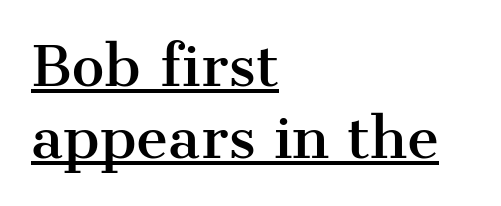
The rendering uses the underline text-decoration. The type sits square on the baseline with zero lean. Typeset ragged right — the left edge is the straight one. Each letter keeps its own natural width here, so spacing adapts to shape.
